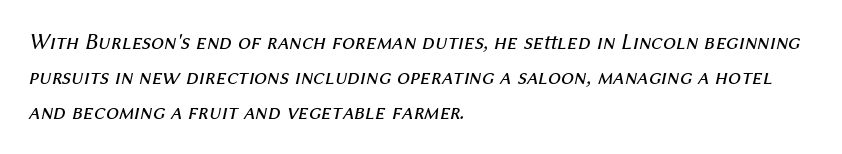
Q: Is the text bold? A: No.
Q: Is the text italic (slanted)? A: Yes, it leans right by about 12 degrees.
Q: Is the text underlined? A: No.
Q: How is the paragraph aligned? A: Left-aligned.
Q: Is the spacing between letters normal or unusually wide? A: Normal.
Q: Is the spacing between lines tight, normal or loose? A: Normal.
